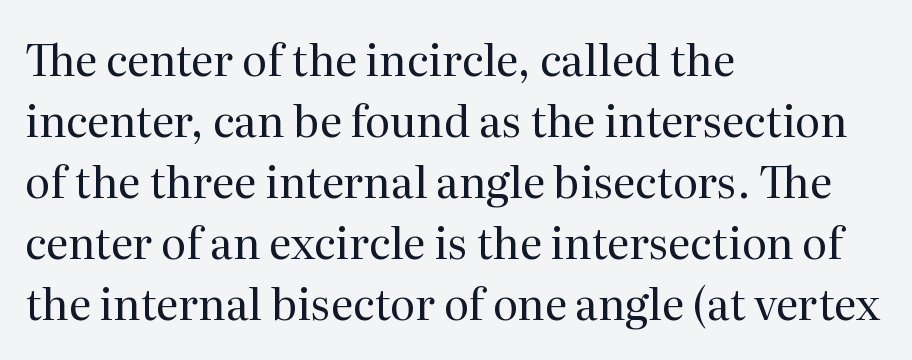
{"serif": "yes", "italic": "no", "bold": "no", "weight": "regular", "width": "normal", "stroke_contrast": "medium", "x_height": "medium", "monospaced": "no", "underline": "no", "align": "left", "line_spacing": "normal", "line_spacing_ratio": 1.42, "letter_spacing": "normal", "letter_spacing_em": 0.0, "glyph_px": 43}
